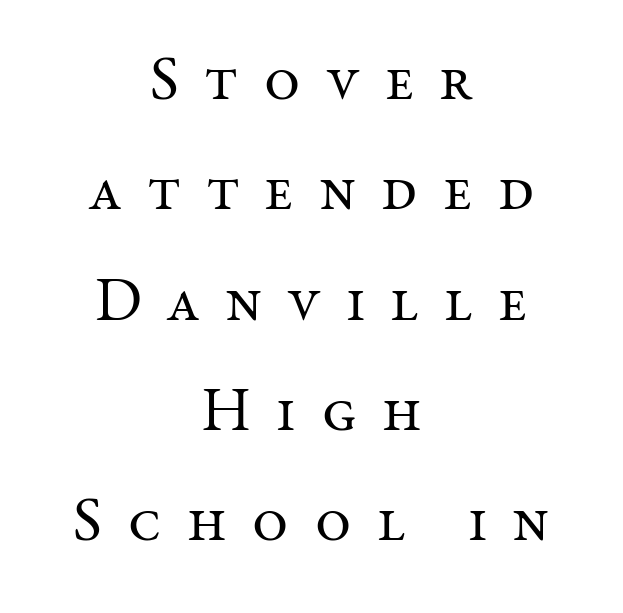
Q: Is the text bold? A: No.
Q: Is the text italic (slanted)? A: No, it is upright.
Q: Is the typeface a serif or a sans-serif typeface? A: Serif.
Q: Is the text underlined? A: No.
Q: How is the paragraph aligned? A: Centered.
Q: Is the spacing between letters normal or unusually wide? A: Unusually wide.
Q: Width (condensed, normal, or wide)? A: Normal.
Q: Stroke contrast? A: Medium.
Q: x-height? A: Medium.
Q: Monospaced? A: No.
